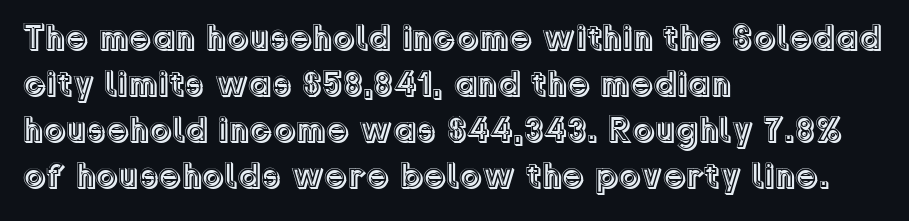
The image shows 36 px text type, upright; set left-aligned, normal line spacing (1.28x), normal letter spacing, not underlined; a medium x-height.
